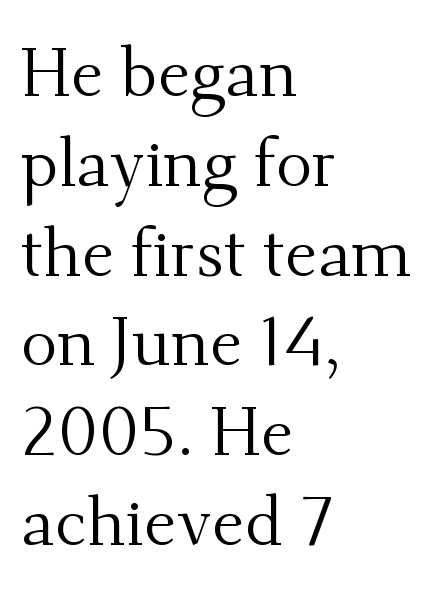
The image shows 68 px regular-weight serif type, upright; set left-aligned, normal line spacing (1.32x), normal letter spacing, not underlined; medium stroke contrast and a small x-height.
